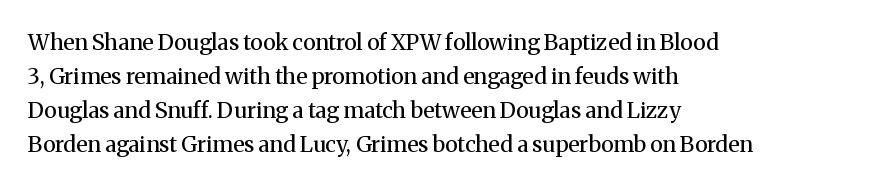
Caption: multi-line text, flush left, ragged right. Rendered with straight, roman letterforms. Beneath every word, the page is bare. Weight: not bold — regular or lighter. Nobody touched the tracking dial on this one. Vertically, the passage feels balanced, rows spaced as you'd expect.
